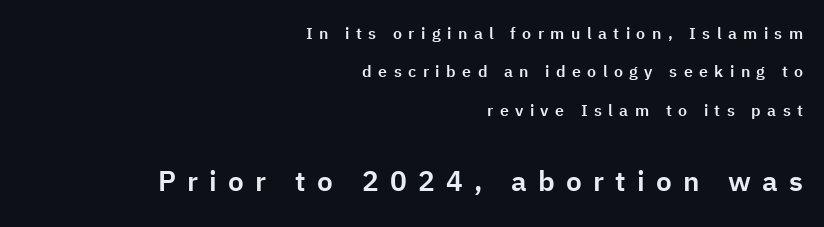
The image shows 28 px sans-serif type, upright; set right-aligned, loose line spacing (2.4x), unusually wide letter spacing (+0.4 em), not underlined; the second (bottom) block is 1.75x larger; low stroke contrast and a medium x-height.
